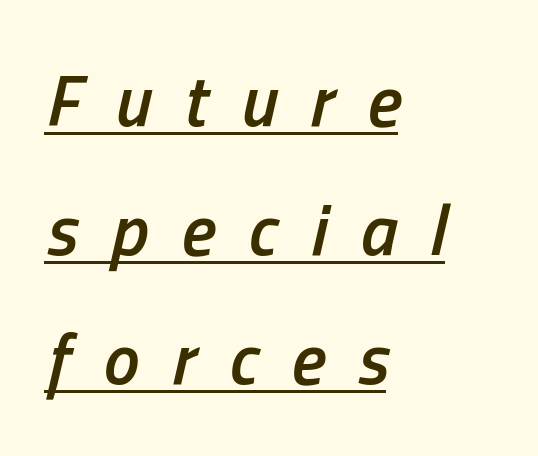
{"italic": "yes", "lean": "right", "slant_degrees": 13, "bold": "semi", "weight": "semibold", "width": "condensed", "stroke_contrast": "low", "x_height": "medium", "monospaced": "no", "underline": "yes", "align": "left", "line_spacing_ratio": 1.79, "letter_spacing": "wide", "letter_spacing_em": 0.46, "glyph_px": 72}
